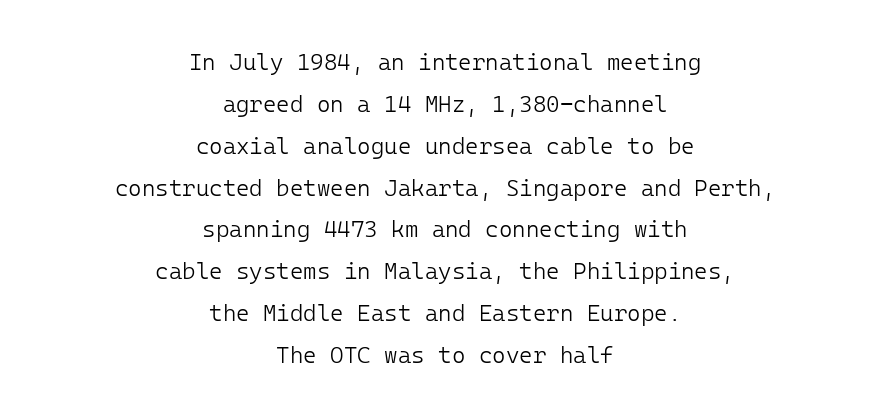
Unbolded letterforms with no extra heft. The zone under the glyphs is completely vacant. Style check: upright. The setting favours the middle, as headings and verse often do. The letters sit at their default tracking, neither squeezed nor spread.
